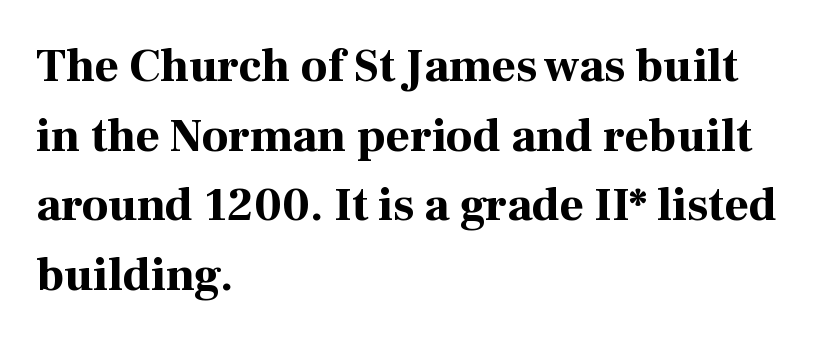
Q: Is the text bold? A: Yes.
Q: Is the text italic (slanted)? A: No, it is upright.
Q: Is the typeface a serif or a sans-serif typeface? A: Serif.
Q: Is the text underlined? A: No.
Q: How is the paragraph aligned? A: Left-aligned.
Q: Is the spacing between letters normal or unusually wide? A: Normal.
Q: Is the spacing between lines tight, normal or loose? A: Normal.
Q: Width (condensed, normal, or wide)? A: Normal.
Q: Stroke contrast? A: High.
Q: x-height? A: Medium.
Q: Monospaced? A: No.
